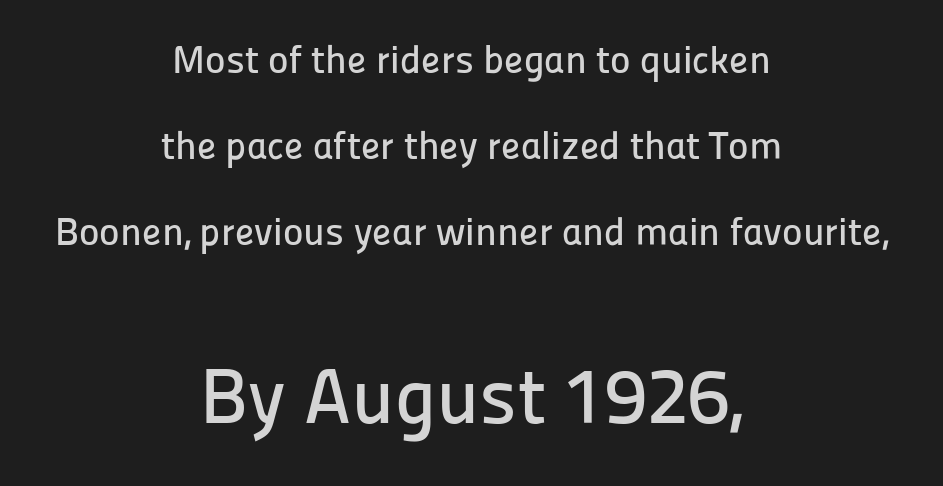
The image shows 78 px sans-serif type, upright; set centered, loose line spacing (2.21x), normal letter spacing, not underlined; the second (bottom) block is 2.0x larger; low stroke contrast and a medium x-height.
